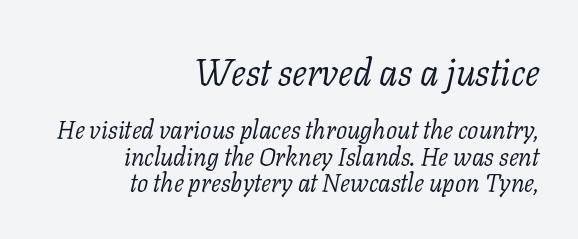
Q: Is the text bold? A: No.
Q: Is the text italic (slanted)? A: Yes, it leans right by about 11 degrees.
Q: Is the typeface a serif or a sans-serif typeface? A: Serif.
Q: Is the text underlined? A: No.
Q: How is the paragraph aligned? A: Right-aligned.
Q: Is the spacing between letters normal or unusually wide? A: Normal.
Q: Is the spacing between lines tight, normal or loose? A: Tight.
Q: Which block of text is set in a larger size, the first (top) or the second (bottom)? A: The first (top) one.
Q: Width (condensed, normal, or wide)? A: Normal.
Q: Stroke contrast? A: Low.
Q: x-height? A: Medium.
Q: Monospaced? A: No.
